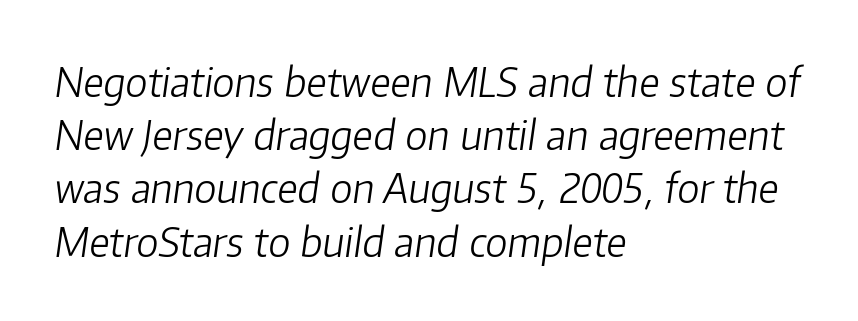
The image shows 40 px light type, italic (leaning right); set left-aligned, normal line spacing (1.33x), normal letter spacing, not underlined; low stroke contrast and a medium x-height.
